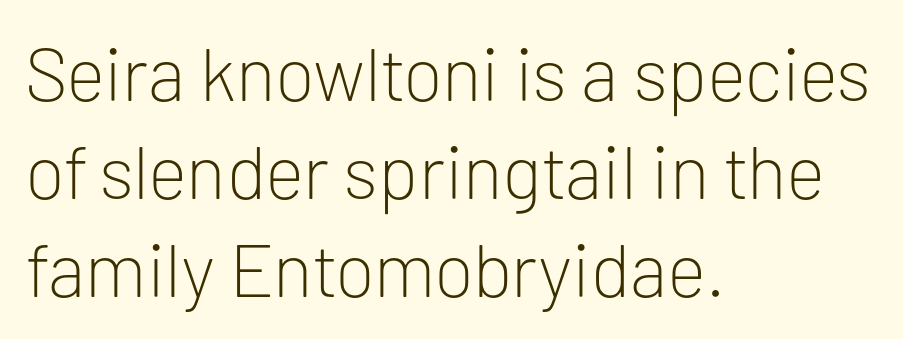
The image shows 75 px light sans-serif type, upright; set left-aligned, normal line spacing (1.31x), normal letter spacing, not underlined; low stroke contrast and a medium x-height.
